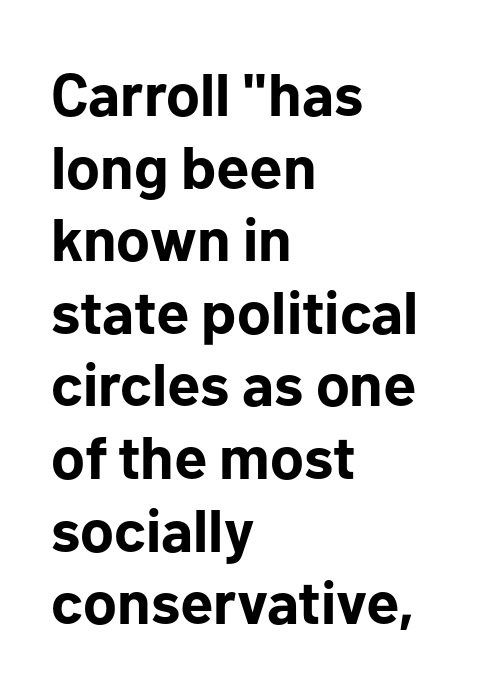
Strokes here are thick enough to call this a true bold. A typesetter would call this zero additional tracking. Notice how the passage keeps a crisp vertical edge on the left only. Honestly, there is no underline to notice here at all.
